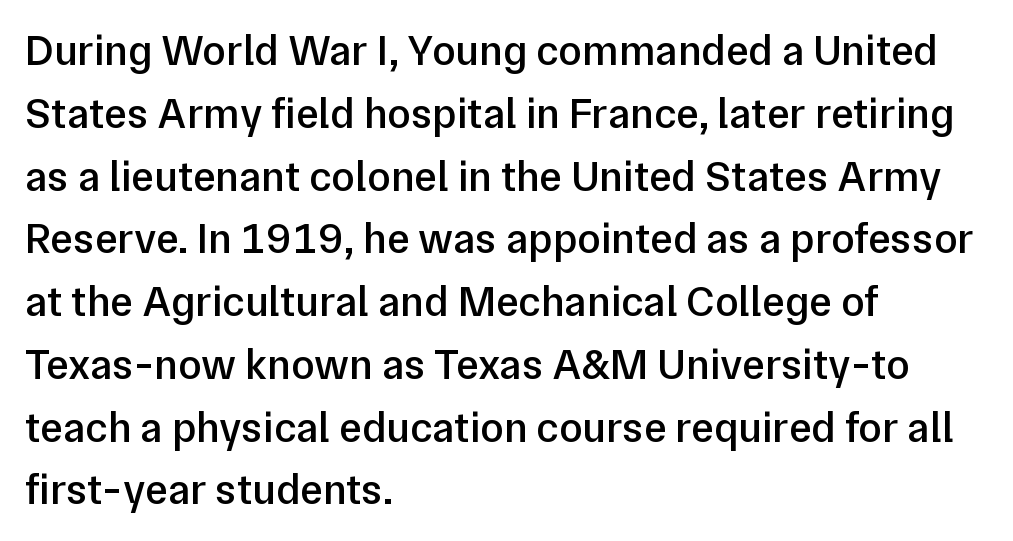
In terms of letterform style, serifs are entirely absent. Vertical spacing — default. The typesetting leans somewhat heavy: a semibold. Rendered with straight, roman letterforms. Glance below the letters and you will spot only blank space.
